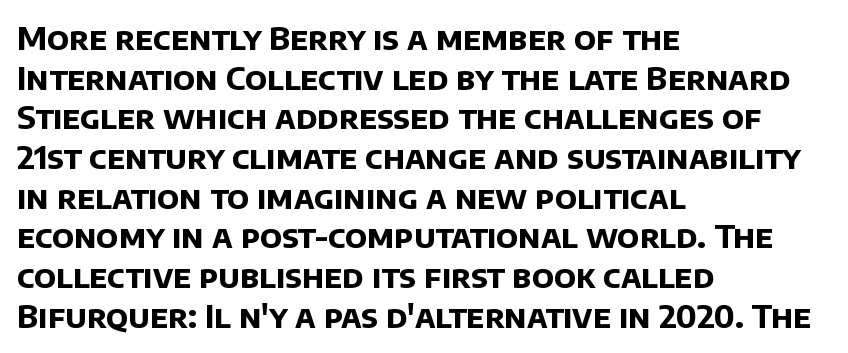
Q: Is the text bold? A: Yes.
Q: Is the typeface a serif or a sans-serif typeface? A: Sans-serif.
Q: Is the text underlined? A: No.
Q: How is the paragraph aligned? A: Left-aligned.
Q: Is the spacing between letters normal or unusually wide? A: Normal.
Q: Width (condensed, normal, or wide)? A: Normal.
Q: Stroke contrast? A: Low.
Q: x-height? A: Large.
Q: Monospaced? A: No.
